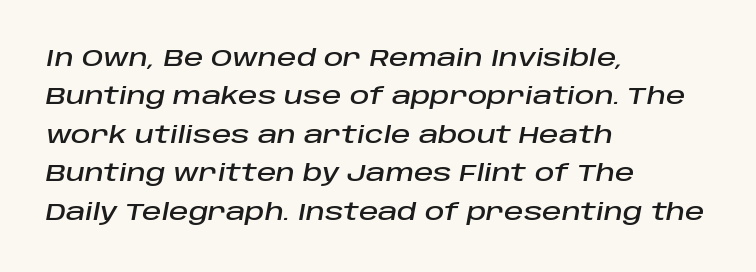
The image shows 24 px text type, italic (leaning right); set left-aligned, normal line spacing (1.6x), normal letter spacing, not underlined.
